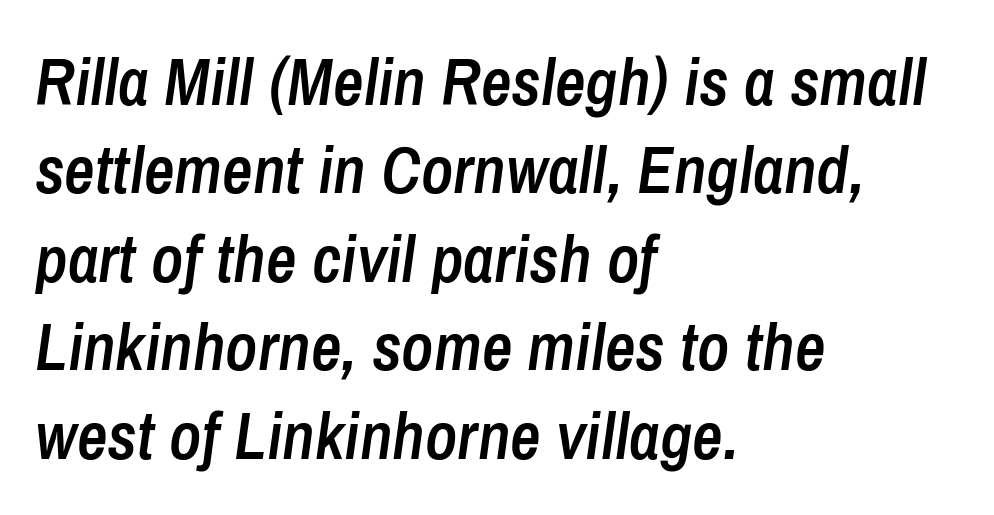
The image shows 67 px semibold, condensed type, italic (leaning right); set left-aligned, normal line spacing (1.32x), normal letter spacing, not underlined; low stroke contrast and a medium x-height.
